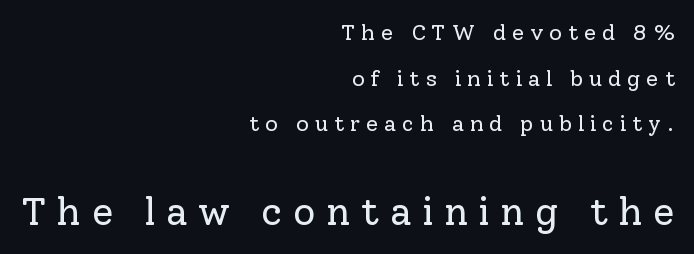
Interline gaps are noticeably wide in this sample. Stroke terminals: seriffed. Here the second block reads like a headline and the first like body copy. Alignment: flush right. The rendering uses natural spacing where letterforms have individual widths. Beneath every word, the page is bare.
